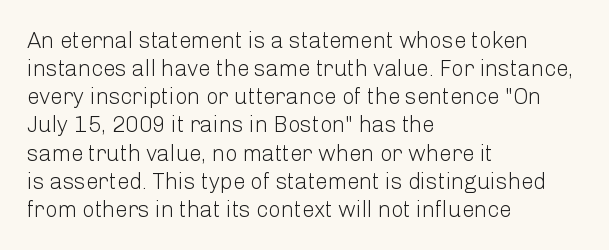
{"italic": "no", "bold": "no", "underline": "no", "align": "left", "line_spacing": "normal", "line_spacing_ratio": 1.28, "letter_spacing": "normal", "letter_spacing_em": 0.0, "glyph_px": 22}
